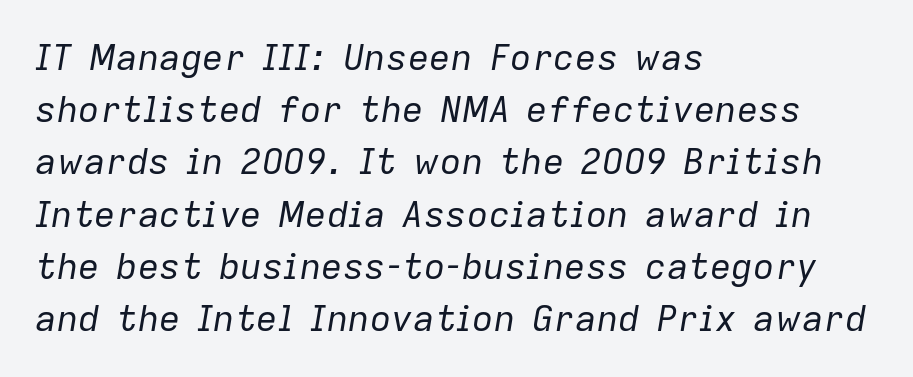
Q: Is the text bold? A: No.
Q: Is the text italic (slanted)? A: Yes, it leans right by about 9 degrees.
Q: Is the text underlined? A: No.
Q: How is the paragraph aligned? A: Left-aligned.
Q: Is the spacing between letters normal or unusually wide? A: Normal.
Q: Is the spacing between lines tight, normal or loose? A: Normal.
Q: Width (condensed, normal, or wide)? A: Normal.
Q: Stroke contrast? A: Low.
Q: x-height? A: Medium.
Q: Monospaced? A: No.
